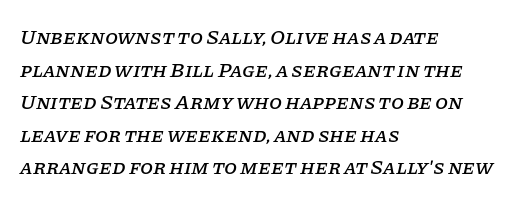
Style check: oblique. Descenders hang freely into open space. This block has exactly the height ordinary leading produces. This sample is left-justified, so line endings fall wherever the words run out. There is no visible air inserted between adjacent glyphs.
